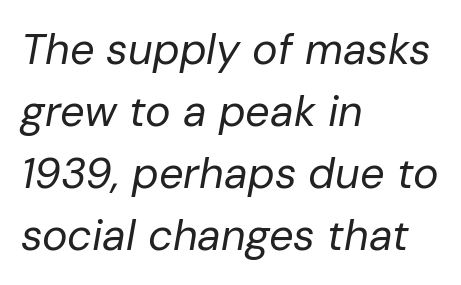
Q: Is the text bold? A: No.
Q: Is the text italic (slanted)? A: Yes, it leans right by about 10 degrees.
Q: Is the text underlined? A: No.
Q: How is the paragraph aligned? A: Left-aligned.
Q: Is the spacing between letters normal or unusually wide? A: Normal.
Q: Is the spacing between lines tight, normal or loose? A: Normal.
Q: Width (condensed, normal, or wide)? A: Normal.
Q: Stroke contrast? A: Low.
Q: x-height? A: Medium.
Q: Monospaced? A: No.
